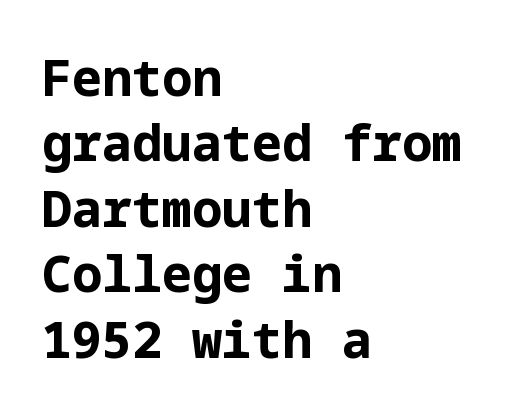
{"serif": "no", "italic": "no", "bold": "yes", "weight": "bold", "width": "normal", "stroke_contrast": "low", "x_height": "medium", "underline": "no", "align": "left", "line_spacing": "normal", "line_spacing_ratio": 1.31, "letter_spacing": "normal", "letter_spacing_em": 0.0, "glyph_px": 50}
